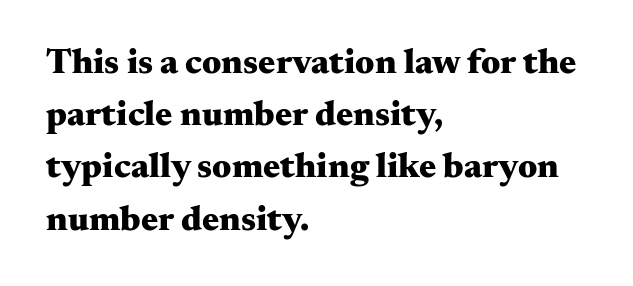
Q: Is the text bold? A: Yes.
Q: Is the text italic (slanted)? A: No, it is upright.
Q: Is the typeface a serif or a sans-serif typeface? A: Serif.
Q: Is the text underlined? A: No.
Q: How is the paragraph aligned? A: Left-aligned.
Q: Is the spacing between letters normal or unusually wide? A: Normal.
Q: Is the spacing between lines tight, normal or loose? A: Normal.
Q: Width (condensed, normal, or wide)? A: Wide.
Q: Stroke contrast? A: Medium.
Q: x-height? A: Small.
Q: Monospaced? A: No.
